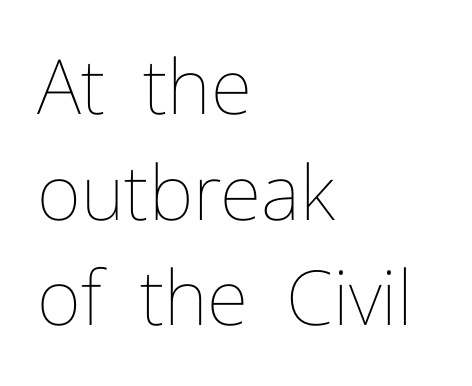
The image shows 76 px thin type, upright; set left-aligned, normal line spacing (1.39x), normal letter spacing, not underlined; low stroke contrast and a medium x-height.
